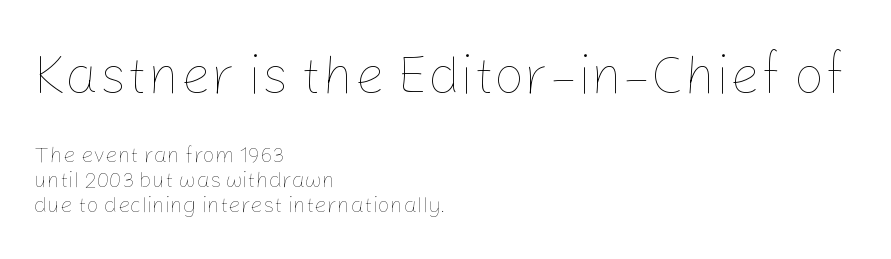
The image shows 54 px thin type, upright; set left-aligned, tight line spacing (1.13x), normal letter spacing, not underlined; the first (top) block is 2.45x larger; low stroke contrast and a medium x-height.
